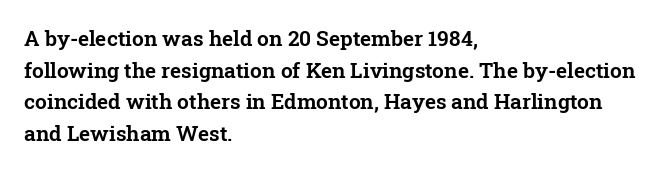
The image shows 21 px text type, upright; set left-aligned, normal line spacing (1.51x), normal letter spacing, not underlined.
